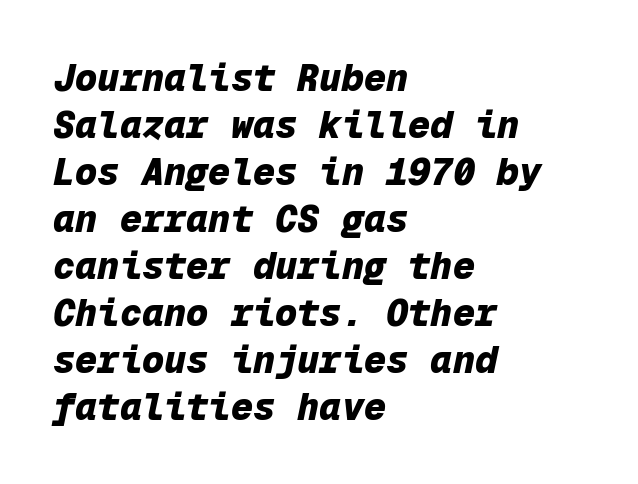
The image shows 37 px heavy type, italic (leaning right), monospaced; set left-aligned, normal line spacing (1.27x), normal letter spacing, not underlined; low stroke contrast and a medium x-height.
